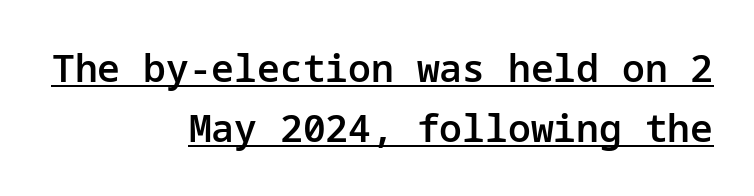
{"serif": "no", "italic": "no", "bold": "semi", "weight": "semibold", "width": "normal", "stroke_contrast": "low", "x_height": "medium", "underline": "yes", "align": "right", "line_spacing": "normal", "line_spacing_ratio": 1.58, "letter_spacing": "normal", "letter_spacing_em": 0.0, "glyph_px": 38}
